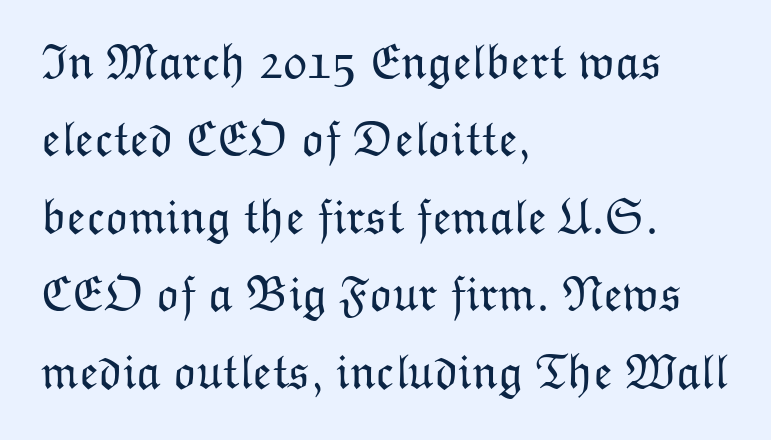
Which margin do the lines hug? The left one — the right edge is uneven. This sample uses an upright cut, with every glyph sitting square on the baseline. Lines of text with bare space underneath. Weight class: somewhere from thin through regular. These lines are rendered in a variable-pitch font.
